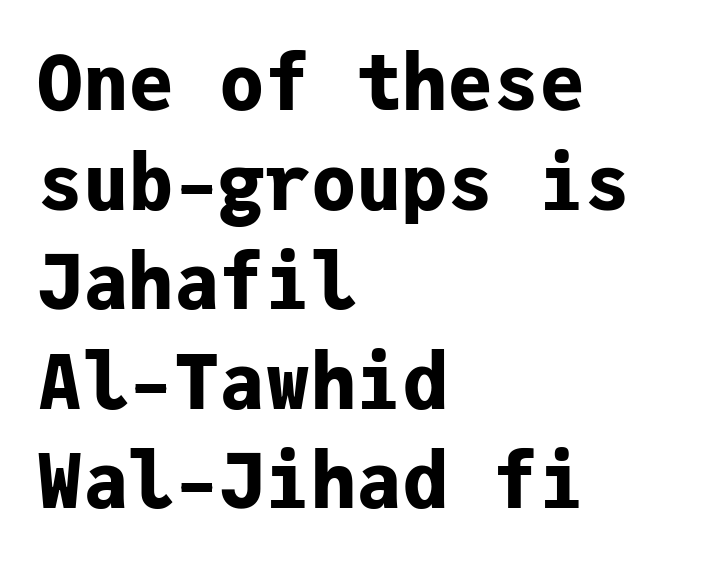
{"serif": "no", "italic": "no", "bold": "yes", "weight": "bold", "width": "normal", "stroke_contrast": "low", "x_height": "medium", "monospaced": "yes", "underline": "no", "align": "left", "line_spacing": "normal", "line_spacing_ratio": 1.31, "letter_spacing": "normal", "letter_spacing_em": 0.0, "glyph_px": 76}
